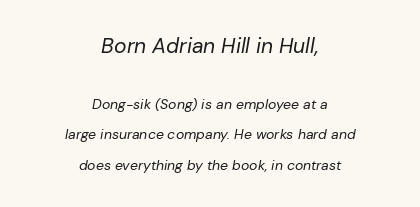
Tracking value appears to be zero — textbook default spacing. No letter is thick-stroked: the sample isn't bold. You can tell it's italic because the verticals aren't actually vertical. Casual observation: everything's sitting right in the middle. The composition opens big and finishes small. Honestly, there is no underline to notice here at all.
